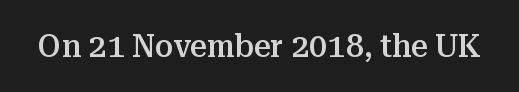
{"serif": "yes", "italic": "no", "bold": "semi", "weight": "semibold", "width": "normal", "stroke_contrast": "medium", "x_height": "medium", "monospaced": "no", "underline": "no", "letter_spacing": "normal", "letter_spacing_em": 0.0, "glyph_px": 33}
